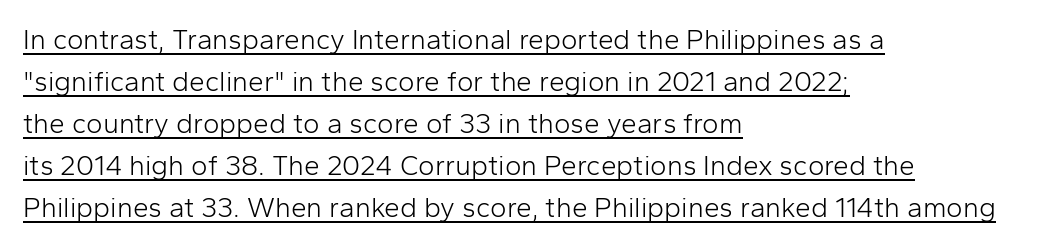
Varying glyph widths throughout — classic text-font behaviour. Is there any slant? The stems are plumb. This sample uses a sans-serif face. Left-aligned paragraph, ragged on the right.
